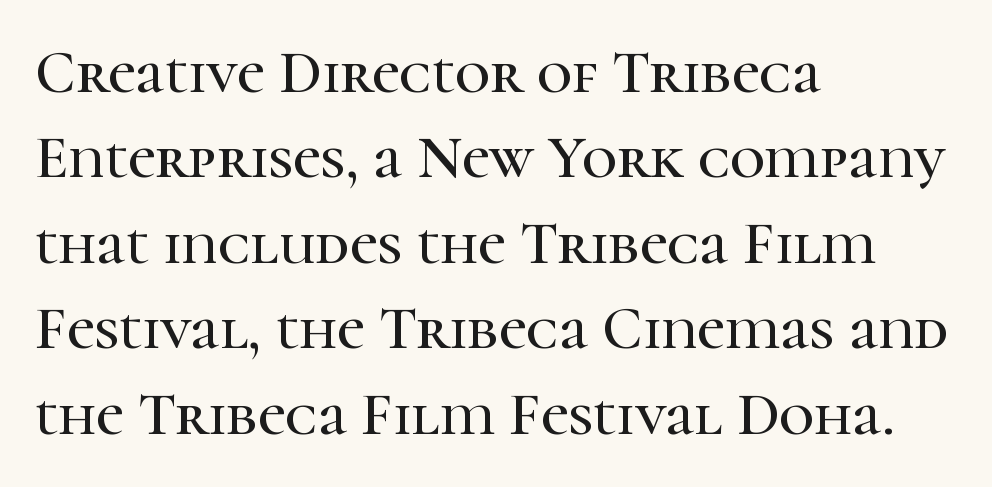
The image shows 61 px serif type, upright; set left-aligned, normal line spacing (1.4x), normal letter spacing, not underlined; high stroke contrast and a medium x-height.
